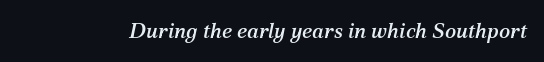
{"italic": "yes", "lean": "right", "slant_degrees": 12, "underline": "no", "letter_spacing": "normal", "letter_spacing_em": 0.0, "glyph_px": 21}
